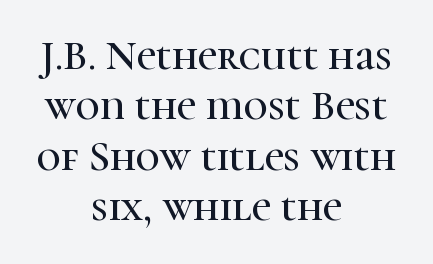
Q: Is the text italic (slanted)? A: No, it is upright.
Q: Is the typeface a serif or a sans-serif typeface? A: Serif.
Q: Is the text underlined? A: No.
Q: How is the paragraph aligned? A: Centered.
Q: Is the spacing between letters normal or unusually wide? A: Normal.
Q: Width (condensed, normal, or wide)? A: Normal.
Q: Stroke contrast? A: High.
Q: x-height? A: Medium.
Q: Monospaced? A: No.
